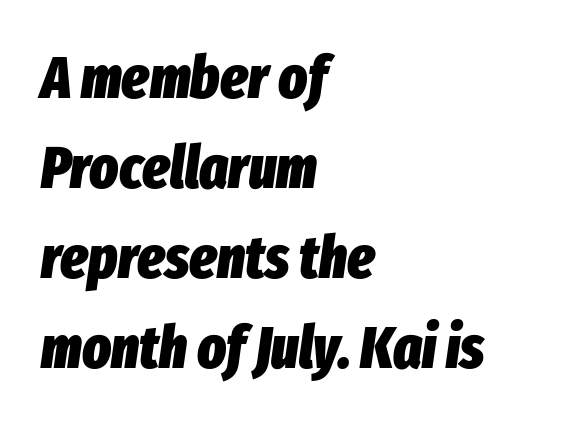
{"italic": "yes", "lean": "right", "slant_degrees": 8, "bold": "yes", "weight": "heavy", "width": "condensed", "stroke_contrast": "low", "x_height": "medium", "monospaced": "no", "underline": "no", "align": "left", "line_spacing": "normal", "line_spacing_ratio": 1.5, "letter_spacing": "normal", "letter_spacing_em": 0.0, "glyph_px": 60}
